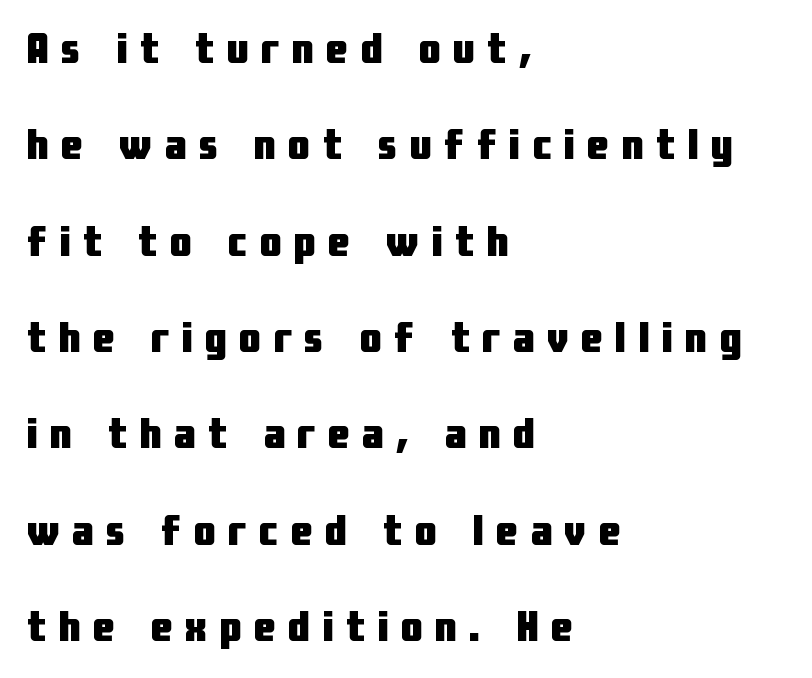
{"serif": "no", "italic": "no", "bold": "yes", "weight": "heavy", "width": "condensed", "stroke_contrast": "low", "x_height": "medium", "monospaced": "no", "underline": "no", "align": "left", "line_spacing": "loose", "line_spacing_ratio": 2.19, "letter_spacing": "wide", "letter_spacing_em": 0.28, "glyph_px": 44}
